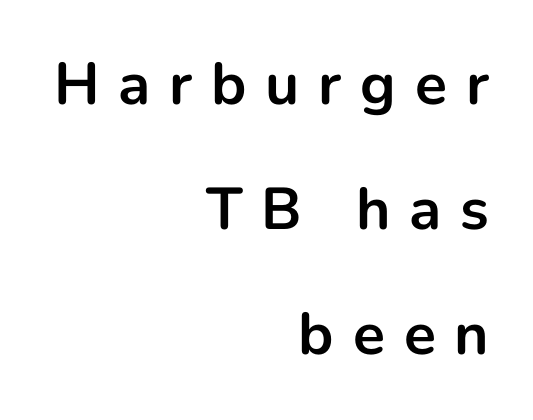
The image shows 59 px bold sans-serif type, upright; set right-aligned, loose line spacing (2.12x), unusually wide letter spacing (+0.32 em), not underlined; low stroke contrast and a medium x-height.
